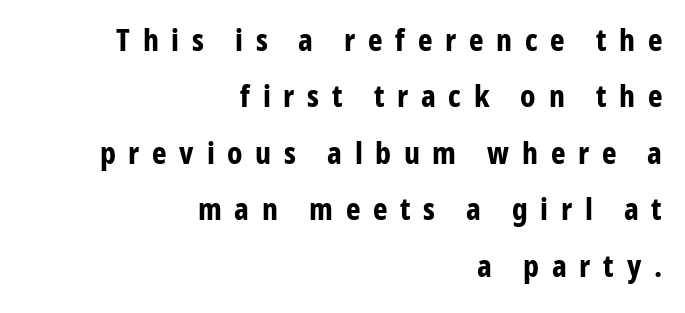
The image shows 31 px bold, condensed sans-serif type, upright; set right-aligned, line spacing 1.82x, unusually wide letter spacing (+0.41 em), not underlined; low stroke contrast and a medium x-height.
